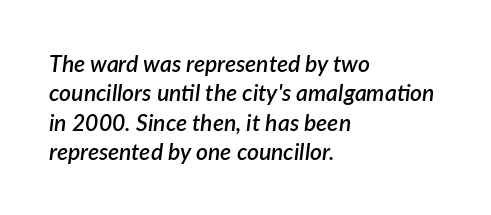
The image shows 23 px text type, italic (leaning right); set left-aligned, normal line spacing (1.28x), normal letter spacing, not underlined.
